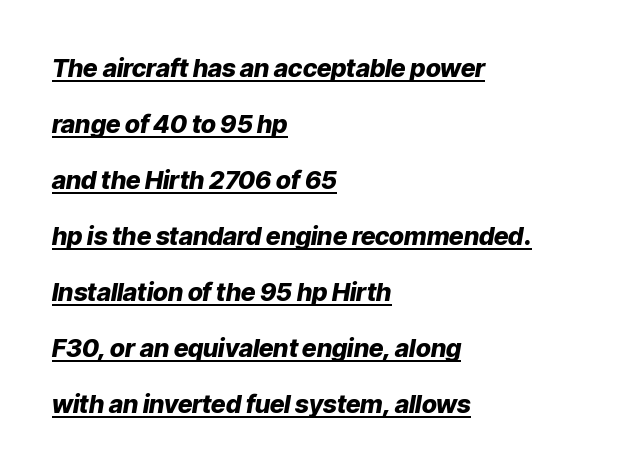
Emphasis-style slanted type is in use. The typesetting leans heavy: a genuine bold. Does extra space separate the letters? No, they use regular spacing. What decoration does the sample have? An underline. Does the leading feel generous? Absolutely, it's lavish.
